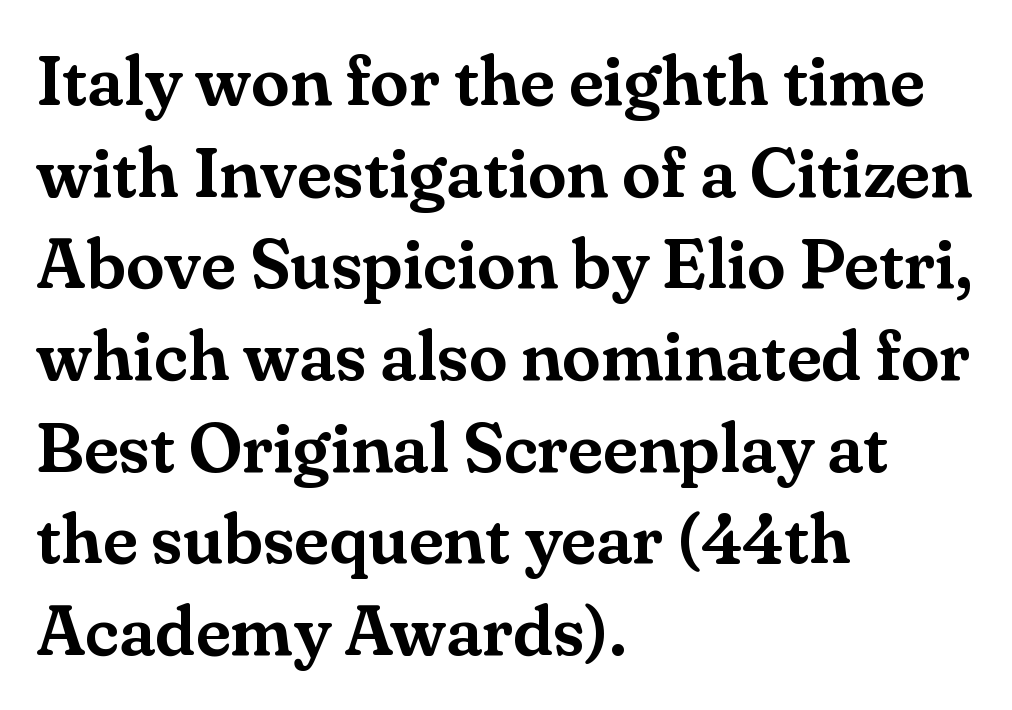
{"serif": "yes", "italic": "no", "width": "normal", "stroke_contrast": "medium", "x_height": "small", "monospaced": "no", "underline": "no", "align": "left", "line_spacing": "normal", "line_spacing_ratio": 1.31, "letter_spacing": "normal", "letter_spacing_em": 0.0, "glyph_px": 70}
